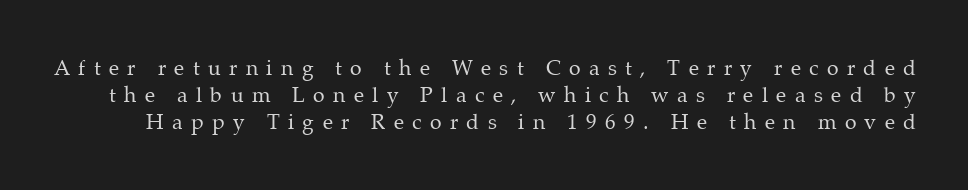
{"italic": "no", "bold": "no", "underline": "no", "line_spacing": "normal", "line_spacing_ratio": 1.28, "letter_spacing": "wide", "letter_spacing_em": 0.4, "glyph_px": 21}
